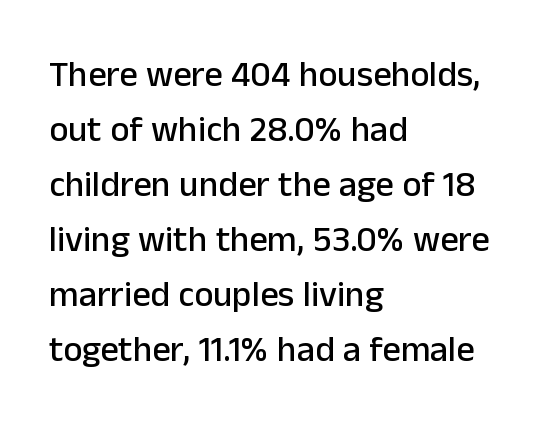
Q: Is the text italic (slanted)? A: No, it is upright.
Q: Is the typeface a serif or a sans-serif typeface? A: Sans-serif.
Q: Is the text underlined? A: No.
Q: How is the paragraph aligned? A: Left-aligned.
Q: Is the spacing between letters normal or unusually wide? A: Normal.
Q: Is the spacing between lines tight, normal or loose? A: Normal.
Q: Width (condensed, normal, or wide)? A: Normal.
Q: Stroke contrast? A: Low.
Q: x-height? A: Medium.
Q: Monospaced? A: No.
